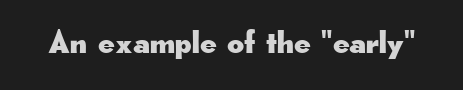
This sample has the flowing, uneven cadence of proportional lettering. Are there feet on the stems? There aren't — it's a sans. Is the letter spacing exaggerated? No — it looks like the ordinary default. This is roman type, the default non-slanted kind. A clean baseline with only descenders dipping below it.
